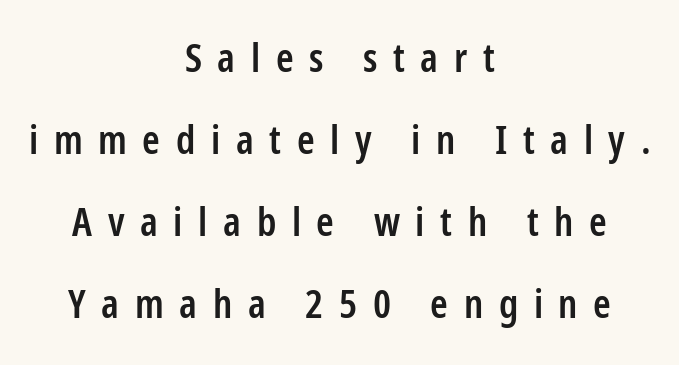
Q: Is the text bold? A: Semi-bold.
Q: Is the text italic (slanted)? A: No, it is upright.
Q: Is the typeface a serif or a sans-serif typeface? A: Sans-serif.
Q: Is the text underlined? A: No.
Q: How is the paragraph aligned? A: Centered.
Q: Is the spacing between letters normal or unusually wide? A: Unusually wide.
Q: Is the spacing between lines tight, normal or loose? A: Loose.
Q: Width (condensed, normal, or wide)? A: Condensed.
Q: Stroke contrast? A: Low.
Q: x-height? A: Medium.
Q: Monospaced? A: No.
